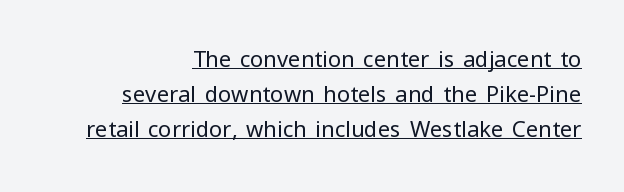
Ordinary non-slanted type is in use. A typesetter would call this leading conventional body-copy spacing. Check the space under the baseline: a stroke is drawn there. Casual observation: everything's shoved over to the right. Honestly, the letter spacing is just normal — you wouldn't notice it. Weight: regular or lighter.
